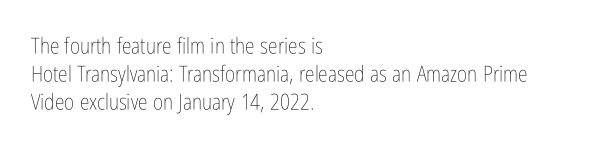
{"italic": "no", "bold": "no", "underline": "no", "align": "left", "line_spacing": "normal", "line_spacing_ratio": 1.27, "letter_spacing": "normal", "letter_spacing_em": 0.0, "glyph_px": 22}
